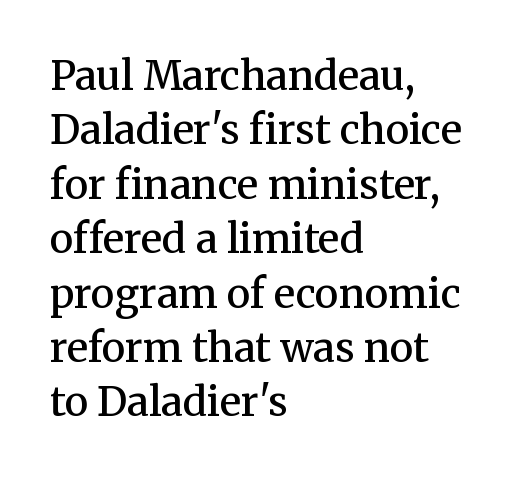
Q: Is the text bold? A: Semi-bold.
Q: Is the text italic (slanted)? A: No, it is upright.
Q: Is the typeface a serif or a sans-serif typeface? A: Serif.
Q: Is the text underlined? A: No.
Q: How is the paragraph aligned? A: Left-aligned.
Q: Is the spacing between letters normal or unusually wide? A: Normal.
Q: Is the spacing between lines tight, normal or loose? A: Normal.
Q: Width (condensed, normal, or wide)? A: Normal.
Q: Stroke contrast? A: Medium.
Q: x-height? A: Medium.
Q: Monospaced? A: No.
